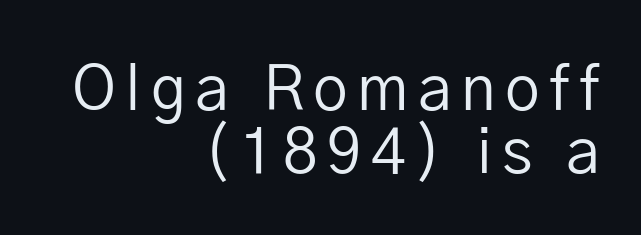
Q: Is the text bold? A: No.
Q: Is the text italic (slanted)? A: No, it is upright.
Q: Is the typeface a serif or a sans-serif typeface? A: Sans-serif.
Q: Is the text underlined? A: No.
Q: How is the paragraph aligned? A: Right-aligned.
Q: Is the spacing between lines tight, normal or loose? A: Tight.
Q: Width (condensed, normal, or wide)? A: Normal.
Q: Stroke contrast? A: Low.
Q: x-height? A: Medium.
Q: Monospaced? A: No.
